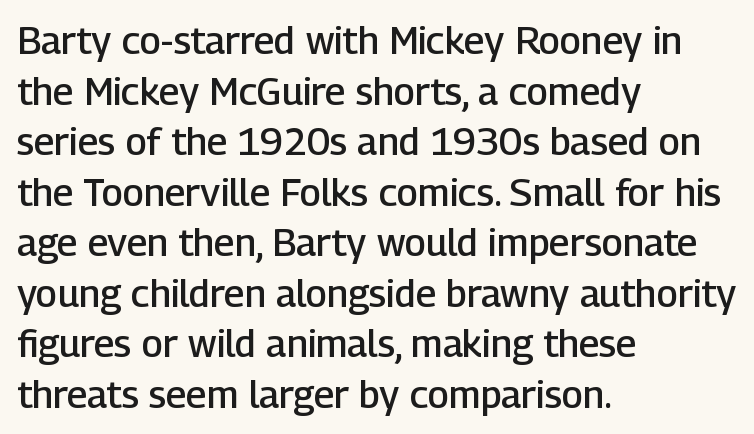
{"serif": "no", "italic": "no", "bold": "semi", "weight": "semibold", "width": "normal", "stroke_contrast": "low", "x_height": "medium", "monospaced": "no", "underline": "no", "align": "left", "line_spacing": "normal", "line_spacing_ratio": 1.33, "letter_spacing": "normal", "letter_spacing_em": 0.0, "glyph_px": 38}
